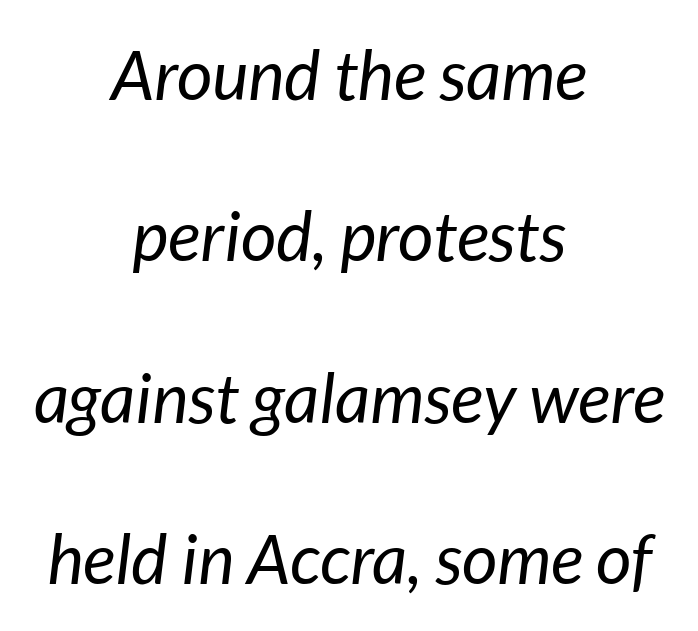
A typesetter would call this proportional, since set widths differ per character. Observe the ordinary spacing: letters are neighbours, not strangers. This is oblique type, the kind used for emphasis or titles. These glyphs show unthickened strokes, regular width or finer. Notice how the passage keeps no hard edge, just a central spine.
